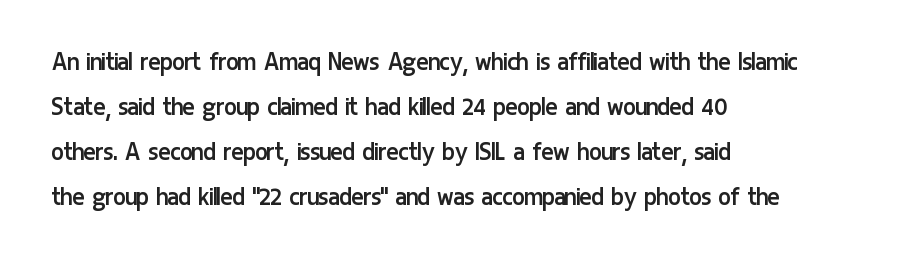
{"serif": "no", "italic": "no", "bold": "no", "weight": "regular", "width": "condensed", "stroke_contrast": "low", "x_height": "medium", "monospaced": "no", "underline": "no", "align": "left", "line_spacing": "normal", "line_spacing_ratio": 1.55, "letter_spacing": "normal", "letter_spacing_em": 0.0, "glyph_px": 29}
